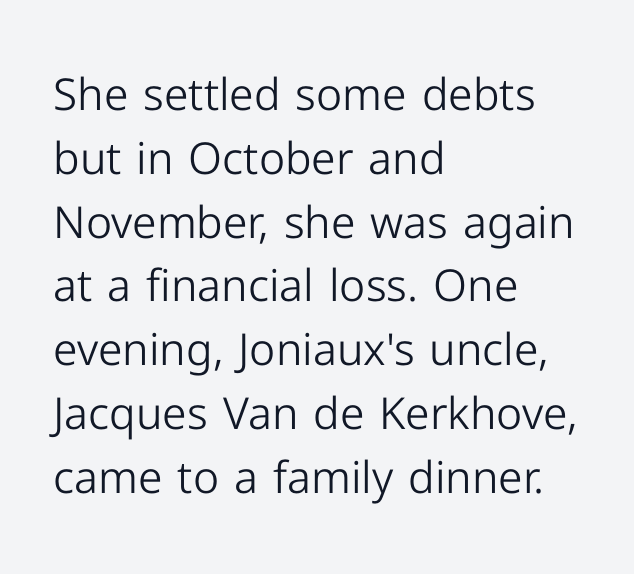
The image shows 44 px light sans-serif type, upright; set left-aligned, normal line spacing (1.45x), normal letter spacing, not underlined; low stroke contrast and a medium x-height.
